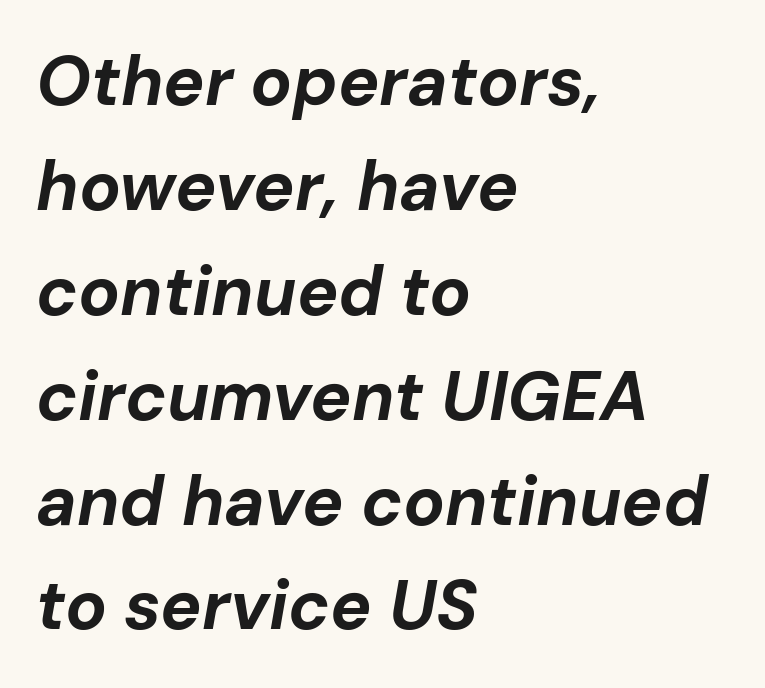
{"italic": "yes", "lean": "right", "slant_degrees": 10, "bold": "yes", "weight": "bold", "width": "normal", "stroke_contrast": "low", "x_height": "medium", "monospaced": "no", "underline": "no", "align": "left", "line_spacing": "normal", "line_spacing_ratio": 1.52, "letter_spacing": "normal", "letter_spacing_em": 0.0, "glyph_px": 69}
